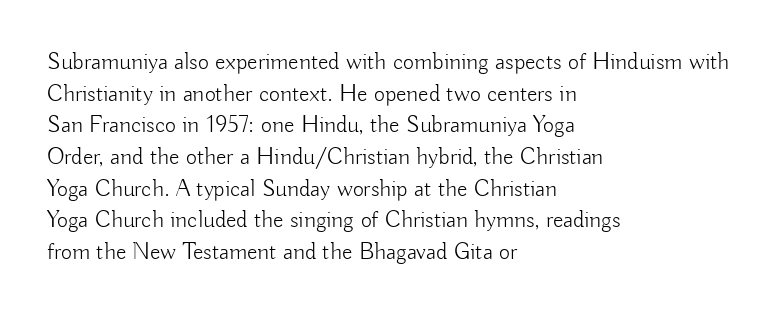
The image shows 24 px text type, upright; set left-aligned, normal line spacing (1.32x), normal letter spacing, not underlined.
